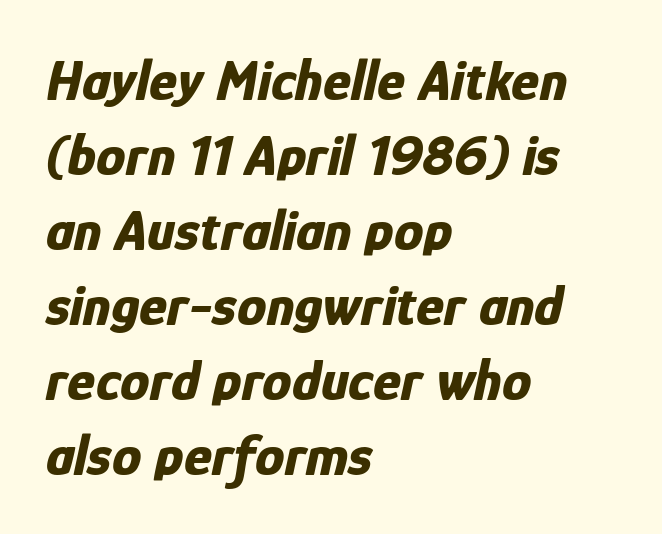
The image shows 59 px bold, condensed type, italic (leaning right); set left-aligned, normal line spacing (1.27x), normal letter spacing, not underlined; low stroke contrast and a medium x-height.
